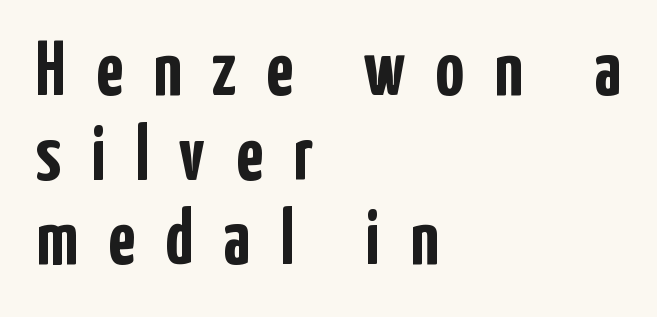
The image shows 79 px semibold, condensed sans-serif type, upright; set left-aligned, tight line spacing (1.07x), unusually wide letter spacing (+0.38 em), not underlined; low stroke contrast and a medium x-height.
